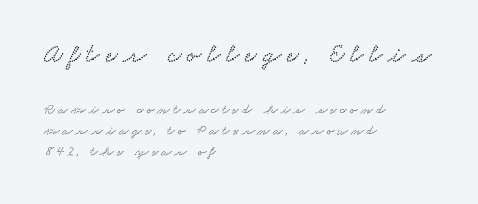
{"underline": "no", "align": "left", "line_spacing": "normal", "line_spacing_ratio": 1.48, "letter_spacing": "wide", "letter_spacing_em": 0.23, "larger_block": "first", "size_ratio": 1.86, "glyph_px": 26}
